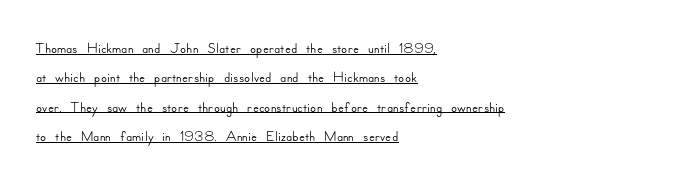
The image shows 22 px text type, upright; set left-aligned, normal line spacing (1.33x), normal letter spacing, underlined.
